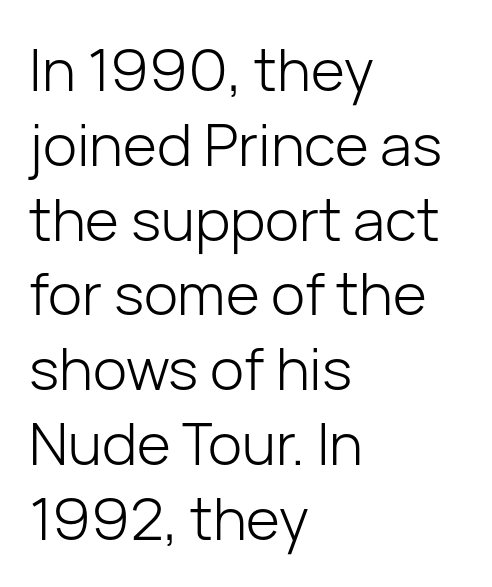
{"serif": "no", "italic": "no", "bold": "no", "weight": "light", "width": "normal", "stroke_contrast": "low", "x_height": "medium", "monospaced": "no", "underline": "no", "align": "left", "line_spacing": "normal", "line_spacing_ratio": 1.29, "letter_spacing": "normal", "letter_spacing_em": 0.0, "glyph_px": 58}
